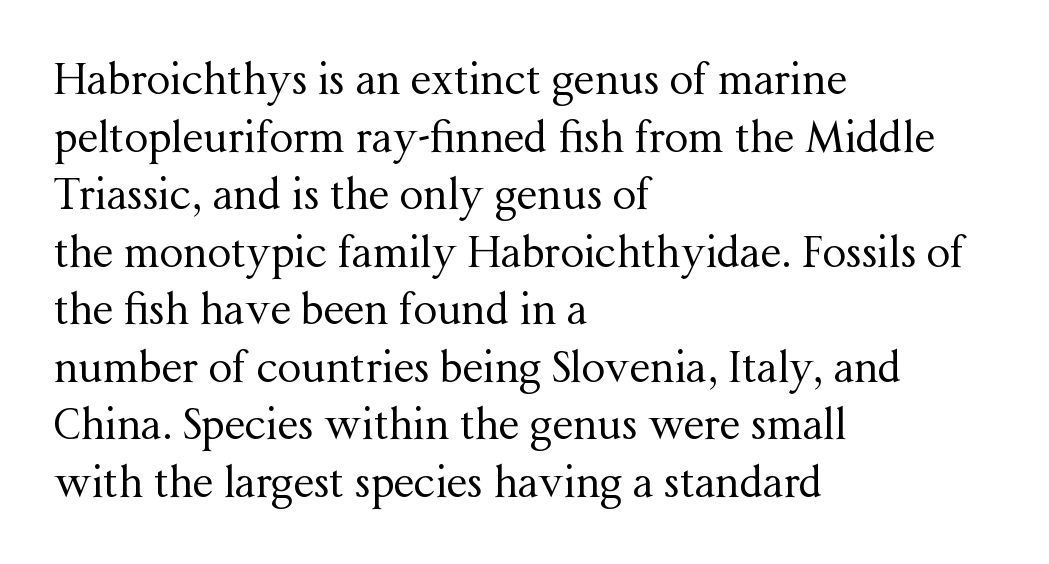
Characters follow at the spacing the type designer built in. Spacing verdict: proportional, widths tailored to each character. One glance says typical: line gaps are just what's usual. These lines are composed in type with serifs. Check under the words: just untouched page. Visually the block forms a straight wall on the left and a jagged coastline on the right.
